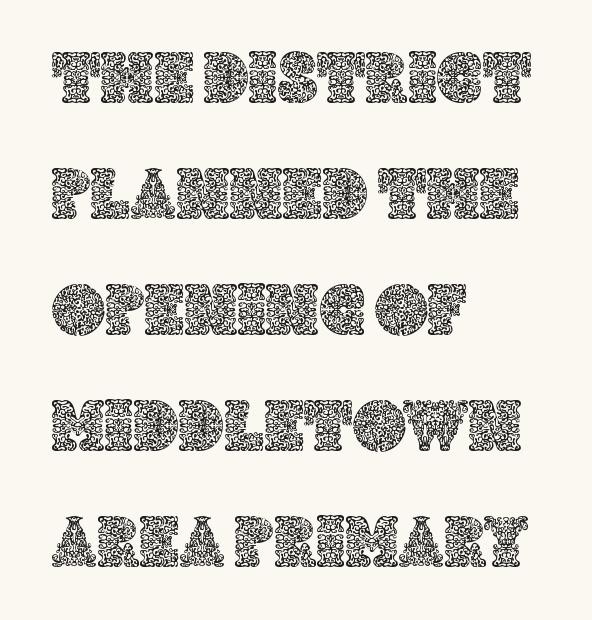
Each line starts at the same left margin while the right side varies. Descenders are the only things crossing below the line. Here the designer chose a conventional face with non-uniform glyph widths. The line-height multiplier appears to be the usual default.
